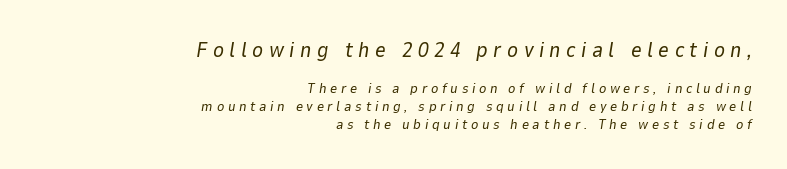
Q: Is the text bold? A: No.
Q: Is the text italic (slanted)? A: Yes, it leans right by about 9 degrees.
Q: Is the text underlined? A: No.
Q: How is the paragraph aligned? A: Right-aligned.
Q: Is the spacing between letters normal or unusually wide? A: Unusually wide.
Q: Is the spacing between lines tight, normal or loose? A: Normal.
Q: Which block of text is set in a larger size, the first (top) or the second (bottom)? A: The first (top) one.
